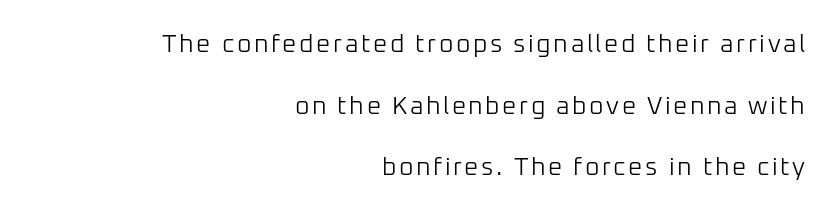
Q: Is the text bold? A: No.
Q: Is the text italic (slanted)? A: No, it is upright.
Q: Is the text underlined? A: No.
Q: How is the paragraph aligned? A: Right-aligned.
Q: Is the spacing between lines tight, normal or loose? A: Loose.
